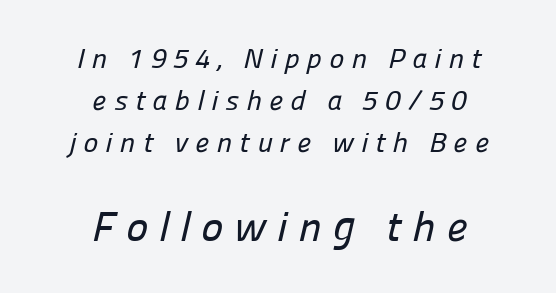
Which chunk is bigger? The second one — the bottom block dwarfs the top. Clear beneath every line of the passage. The lines are quadded center. Note the varied advance widths — an 'i' is clearly narrower than an 'm'. If you measured baseline to baseline, you'd find a middling distance.
